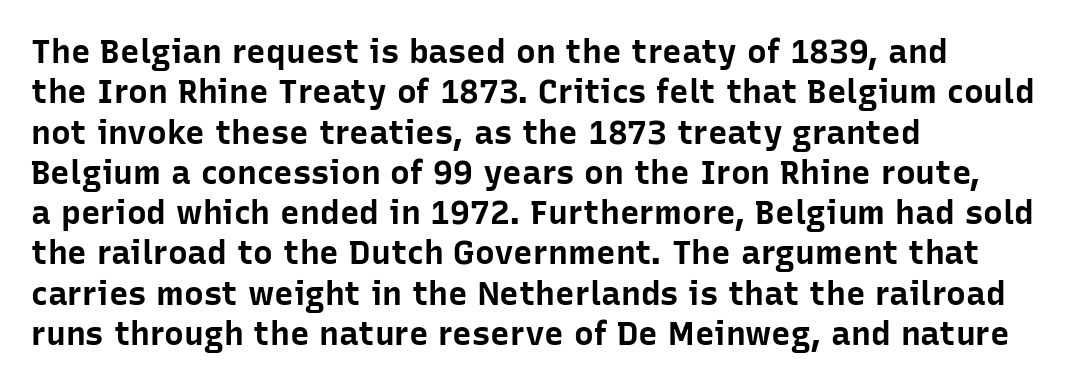
Q: Is the text bold? A: Yes.
Q: Is the text italic (slanted)? A: No, it is upright.
Q: Is the typeface a serif or a sans-serif typeface? A: Sans-serif.
Q: Is the text underlined? A: No.
Q: How is the paragraph aligned? A: Left-aligned.
Q: Is the spacing between letters normal or unusually wide? A: Normal.
Q: Width (condensed, normal, or wide)? A: Normal.
Q: Stroke contrast? A: Low.
Q: x-height? A: Medium.
Q: Monospaced? A: No.
